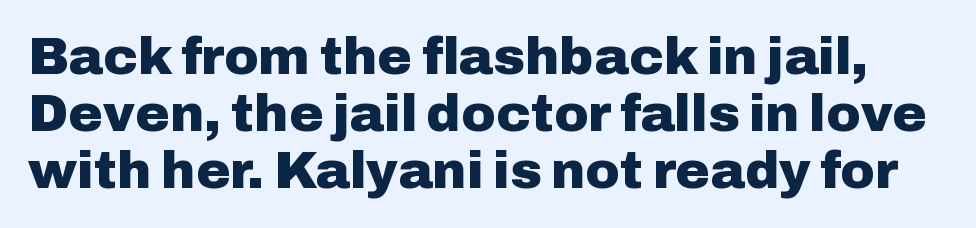
Q: Is the text bold? A: Yes.
Q: Is the text italic (slanted)? A: No, it is upright.
Q: Is the typeface a serif or a sans-serif typeface? A: Sans-serif.
Q: Is the text underlined? A: No.
Q: Is the spacing between letters normal or unusually wide? A: Normal.
Q: Is the spacing between lines tight, normal or loose? A: Tight.
Q: Width (condensed, normal, or wide)? A: Normal.
Q: Stroke contrast? A: Low.
Q: x-height? A: Medium.
Q: Monospaced? A: No.
